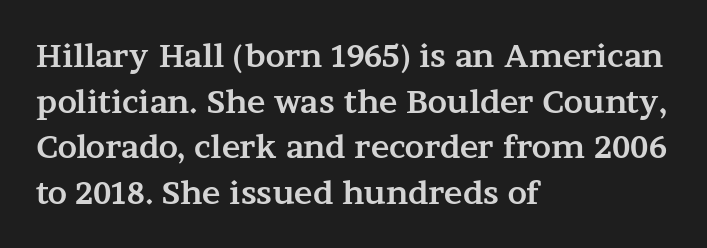
{"serif": "yes", "italic": "no", "bold": "yes", "weight": "bold", "width": "wide", "stroke_contrast": "medium", "x_height": "medium", "monospaced": "no", "underline": "no", "align": "left", "line_spacing": "normal", "line_spacing_ratio": 1.47, "letter_spacing": "normal", "letter_spacing_em": 0.0, "glyph_px": 31}
